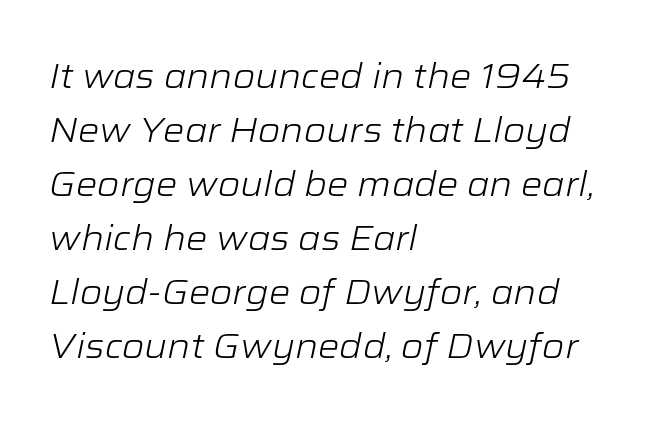
{"italic": "yes", "lean": "right", "slant_degrees": 12, "bold": "no", "weight": "light", "width": "wide", "stroke_contrast": "low", "x_height": "medium", "monospaced": "no", "underline": "no", "align": "left", "line_spacing": "normal", "line_spacing_ratio": 1.59, "letter_spacing": "normal", "letter_spacing_em": 0.0, "glyph_px": 34}
